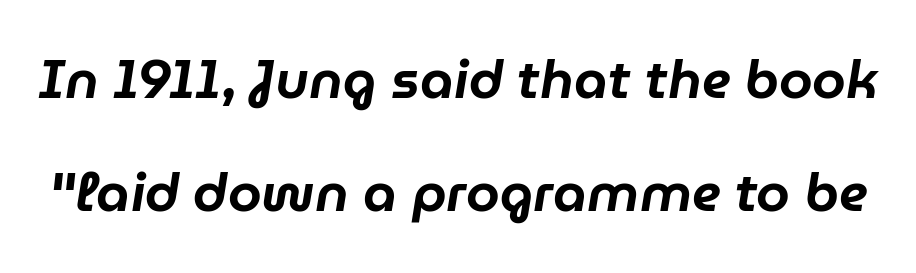
Default kerning and tracking; the words read as compact shapes. Each letter keeps its own natural width here, so spacing adapts to shape. Plain, unruled lines of type. One glance says open: line gaps are wider than usual. Yep, that's italic — everything's leaning.
